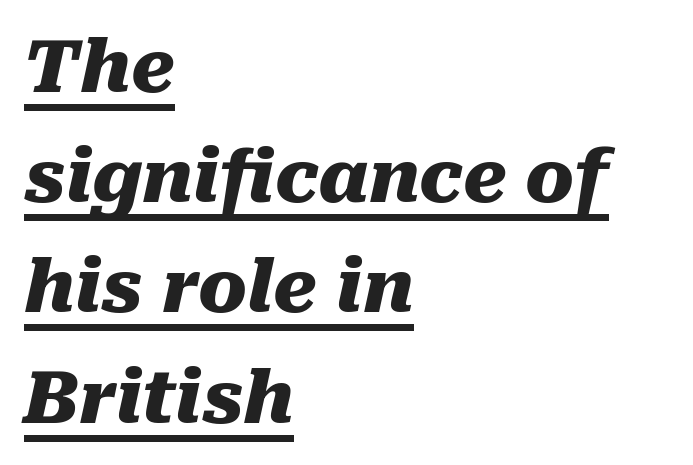
The image shows 73 px heavy type, italic (leaning right); set left-aligned, normal line spacing (1.51x), normal letter spacing, underlined; medium stroke contrast and a medium x-height.
